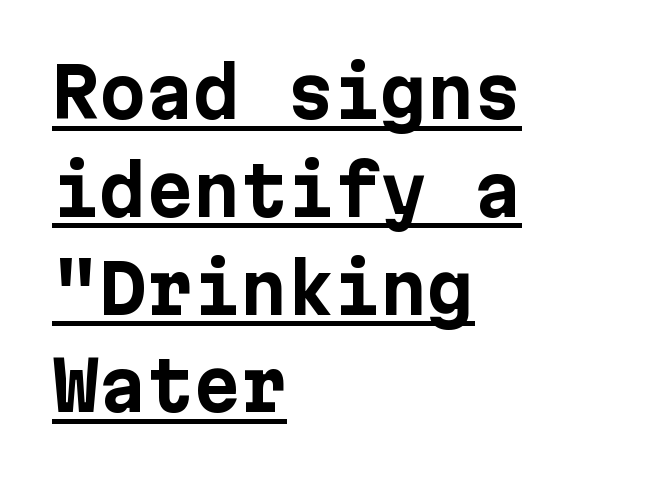
The image shows 67 px bold sans-serif type, upright; set left-aligned, normal line spacing (1.46x), normal letter spacing, underlined; low stroke contrast and a medium x-height.
